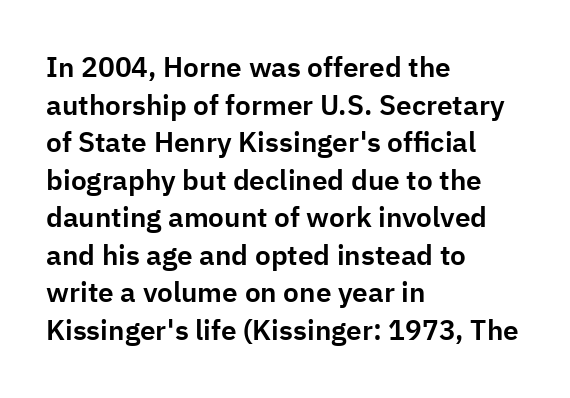
The image shows 28 px sans-serif type, upright; set left-aligned, normal line spacing (1.34x), normal letter spacing, not underlined; low stroke contrast and a medium x-height.
